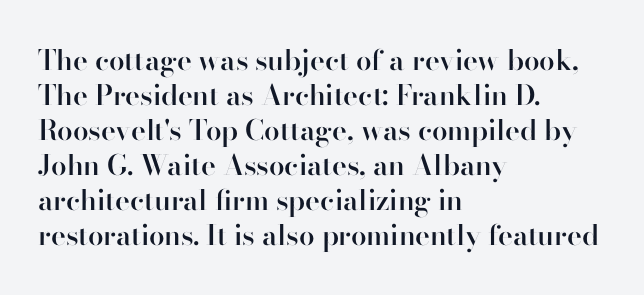
Q: Is the text bold? A: Semi-bold.
Q: Is the text italic (slanted)? A: No, it is upright.
Q: Is the typeface a serif or a sans-serif typeface? A: Sans-serif.
Q: Is the text underlined? A: No.
Q: How is the paragraph aligned? A: Left-aligned.
Q: Is the spacing between letters normal or unusually wide? A: Normal.
Q: Is the spacing between lines tight, normal or loose? A: Normal.
Q: Width (condensed, normal, or wide)? A: Normal.
Q: Stroke contrast? A: High.
Q: x-height? A: Small.
Q: Monospaced? A: No.
